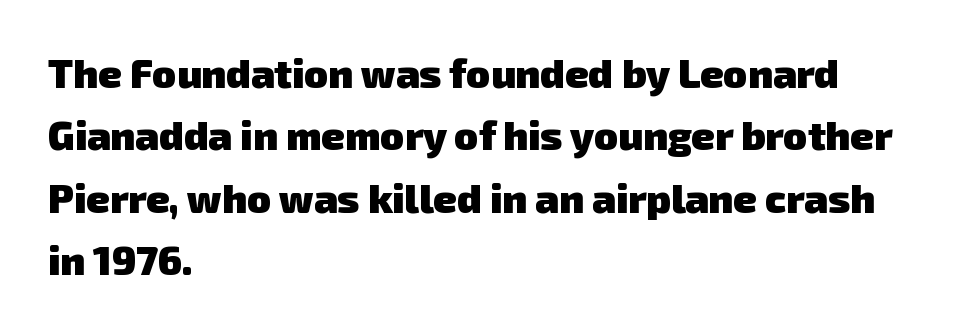
Plenty of ink on the page — the face is bold. Think of a printed novel: that variable character pitch is what you see here. Tracking value appears to be zero — textbook default spacing. Stroke terminals: plain, sans-serif.
